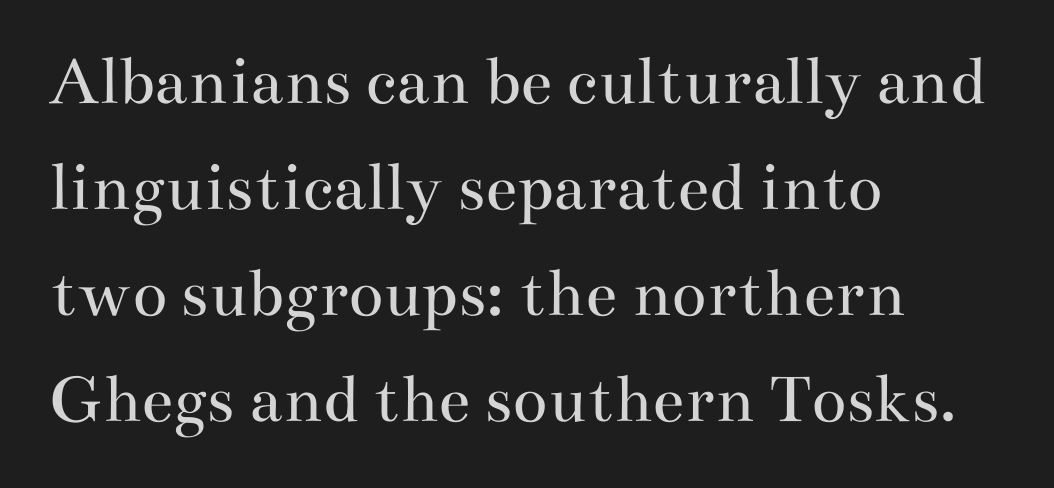
Q: Is the text bold? A: No.
Q: Is the text italic (slanted)? A: No, it is upright.
Q: Is the typeface a serif or a sans-serif typeface? A: Serif.
Q: Is the text underlined? A: No.
Q: How is the paragraph aligned? A: Left-aligned.
Q: Is the spacing between letters normal or unusually wide? A: Normal.
Q: Is the spacing between lines tight, normal or loose? A: Normal.
Q: Width (condensed, normal, or wide)? A: Wide.
Q: Stroke contrast? A: Medium.
Q: x-height? A: Small.
Q: Monospaced? A: No.
